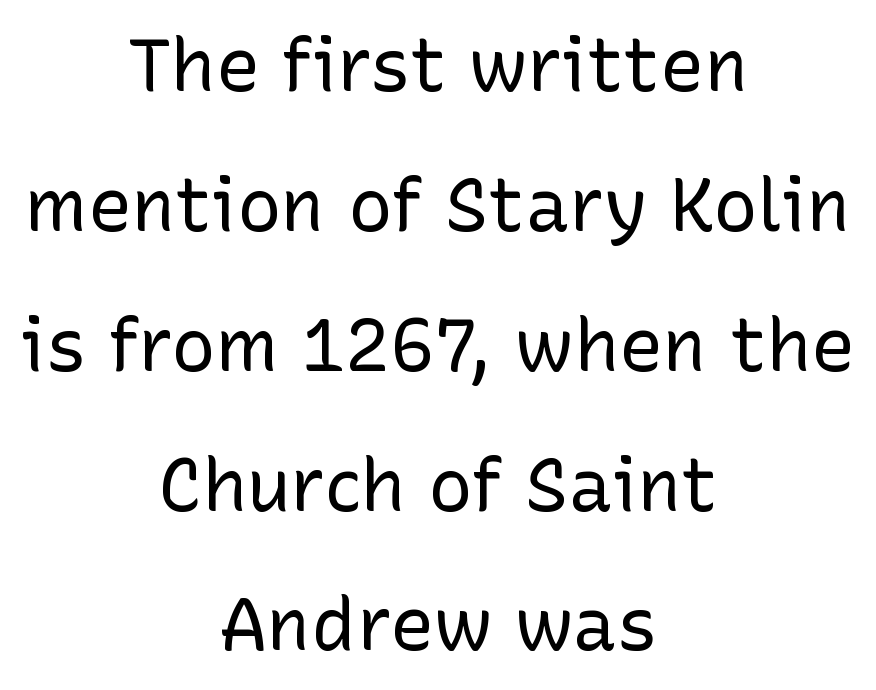
{"serif": "no", "italic": "no", "bold": "no", "weight": "regular", "width": "normal", "stroke_contrast": "low", "x_height": "medium", "monospaced": "no", "underline": "no", "align": "center", "line_spacing_ratio": 1.89, "letter_spacing": "normal", "letter_spacing_em": 0.0, "glyph_px": 74}
